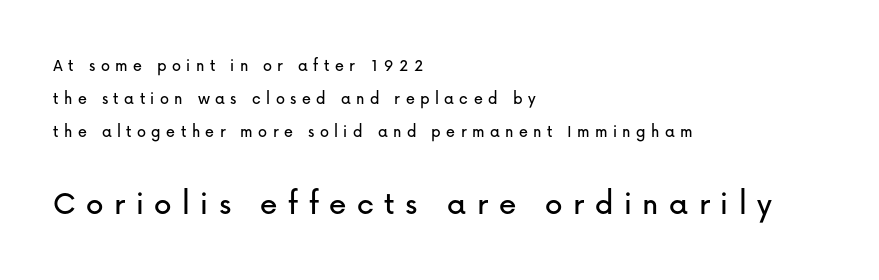
{"serif": "no", "italic": "no", "width": "normal", "stroke_contrast": "low", "x_height": "medium", "monospaced": "no", "underline": "no", "align": "left", "line_spacing_ratio": 1.82, "letter_spacing": "wide", "letter_spacing_em": 0.3, "larger_block": "second", "size_ratio": 1.94, "glyph_px": 35}
